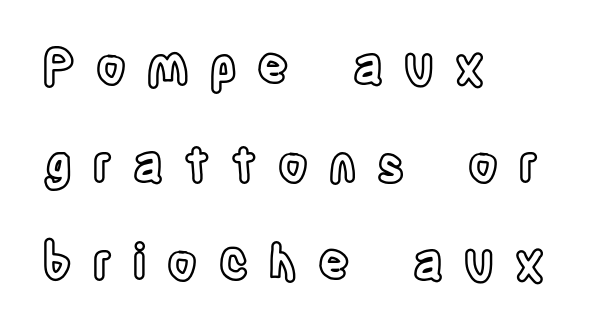
Q: Is the text italic (slanted)? A: No, it is upright.
Q: Is the text underlined? A: No.
Q: How is the paragraph aligned? A: Left-aligned.
Q: Is the spacing between letters normal or unusually wide? A: Unusually wide.
Q: Is the spacing between lines tight, normal or loose? A: Loose.
Q: Width (condensed, normal, or wide)? A: Condensed.
Q: x-height? A: Large.
Q: Monospaced? A: No.
